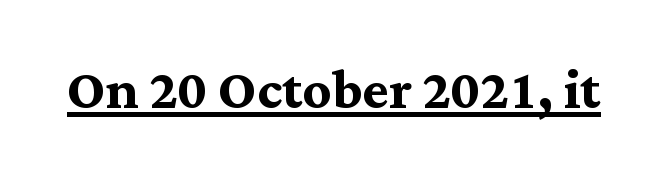
{"serif": "yes", "italic": "no", "bold": "yes", "weight": "semibold", "width": "normal", "stroke_contrast": "medium", "x_height": "medium", "monospaced": "no", "underline": "yes", "letter_spacing": "normal", "letter_spacing_em": 0.0, "glyph_px": 70}
